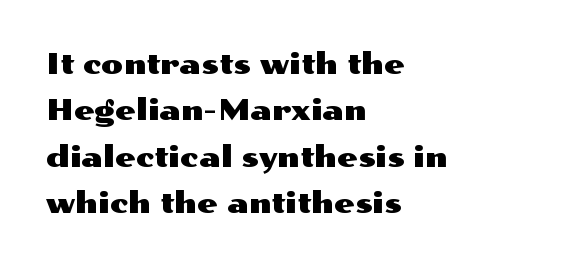
{"serif": "no", "italic": "no", "width": "wide", "stroke_contrast": "medium", "x_height": "medium", "monospaced": "no", "underline": "no", "align": "left", "line_spacing": "normal", "line_spacing_ratio": 1.6, "letter_spacing": "normal", "letter_spacing_em": 0.0, "glyph_px": 29}
